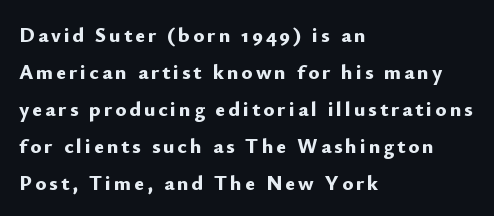
{"italic": "no", "bold": "yes", "underline": "no", "align": "left", "line_spacing_ratio": 1.76, "glyph_px": 21}
